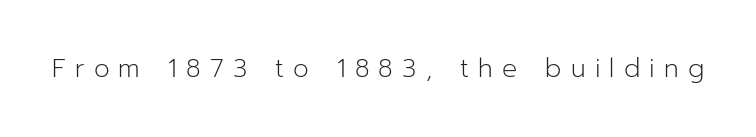
Rendered with straight, roman letterforms. A clean baseline with only descenders dipping below it. Is this a heavy cut? Hardly; it is regular or lighter. Tracking value appears strongly positive — letters spread wide.
